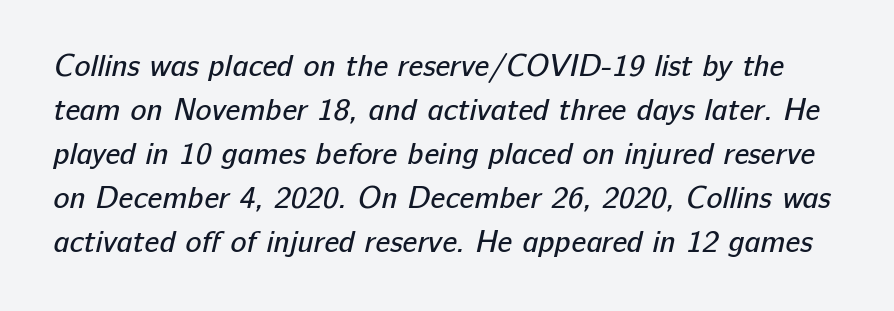
Q: Is the text bold? A: No.
Q: Is the typeface a serif or a sans-serif typeface? A: Sans-serif.
Q: Is the text underlined? A: No.
Q: Is the spacing between letters normal or unusually wide? A: Normal.
Q: Is the spacing between lines tight, normal or loose? A: Normal.
Q: Width (condensed, normal, or wide)? A: Normal.
Q: Stroke contrast? A: Low.
Q: x-height? A: Medium.
Q: Monospaced? A: No.
